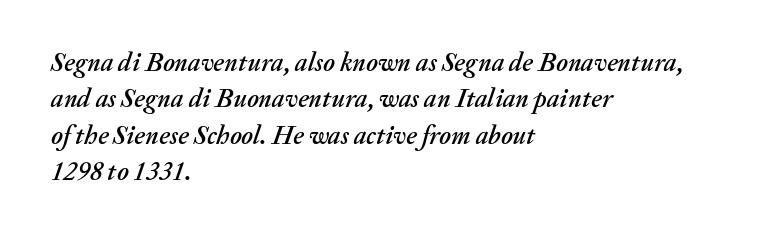
{"italic": "yes", "lean": "right", "slant_degrees": 20, "underline": "no", "align": "left", "line_spacing": "normal", "line_spacing_ratio": 1.4, "letter_spacing": "normal", "letter_spacing_em": 0.0, "glyph_px": 26}
